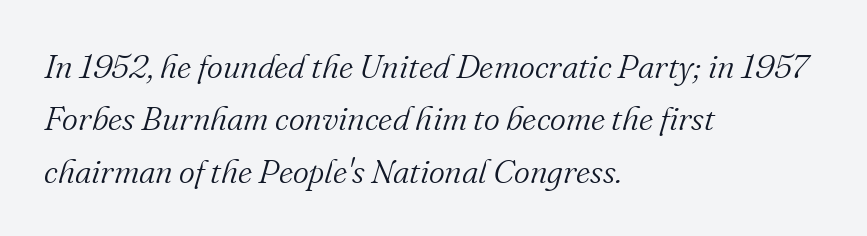
Summary of vertical rhythm: regular, with standard interline spacing. The weight would be labelled regular, book, light, or lighter still. Rule under the text: the space is simply empty. The rag falls on the right side of this text block. To sum up the face: it has serifs.
